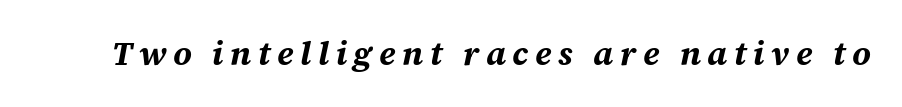
There's an unmistakable incline to the writing here. Beneath every word, the page is bare. Varying glyph widths throughout — classic text-font behaviour. The letters are spread apart with noticeably loose tracking.
